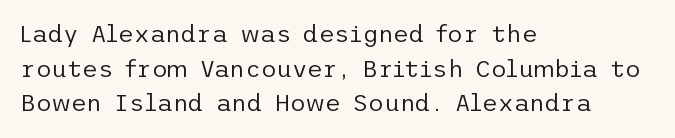
Q: Is the text bold? A: No.
Q: Is the text italic (slanted)? A: No, it is upright.
Q: Is the text underlined? A: No.
Q: How is the paragraph aligned? A: Left-aligned.
Q: Is the spacing between letters normal or unusually wide? A: Normal.
Q: Is the spacing between lines tight, normal or loose? A: Normal.
